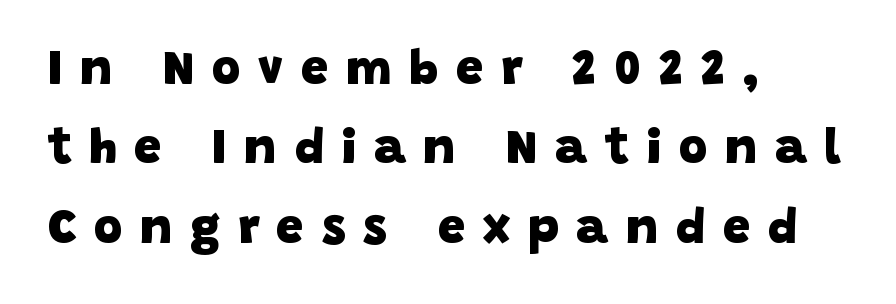
Q: Is the text bold? A: Yes.
Q: Is the typeface a serif or a sans-serif typeface? A: Sans-serif.
Q: Is the text underlined? A: No.
Q: How is the paragraph aligned? A: Left-aligned.
Q: Is the spacing between letters normal or unusually wide? A: Unusually wide.
Q: Is the spacing between lines tight, normal or loose? A: Normal.
Q: Width (condensed, normal, or wide)? A: Normal.
Q: Stroke contrast? A: Low.
Q: x-height? A: Large.
Q: Monospaced? A: No.
